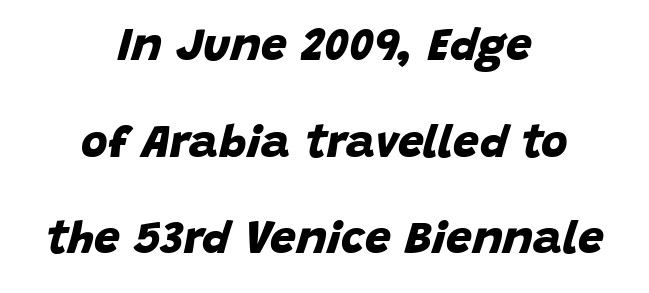
Q: Is the text bold? A: Yes.
Q: Is the typeface a serif or a sans-serif typeface? A: Sans-serif.
Q: Is the text underlined? A: No.
Q: How is the paragraph aligned? A: Centered.
Q: Is the spacing between letters normal or unusually wide? A: Normal.
Q: Is the spacing between lines tight, normal or loose? A: Loose.
Q: Width (condensed, normal, or wide)? A: Normal.
Q: Stroke contrast? A: Low.
Q: x-height? A: Large.
Q: Monospaced? A: No.
